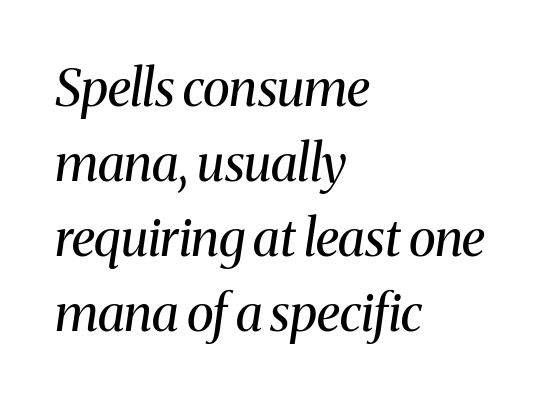
The passage is arranged the way most books set body copy — flush left. Character widths vary here, with narrow letters taking less room than wide ones. The space directly below the letters is spotless. The font is comparable to plain body text, perhaps lighter. The face used here is rendered with its standard letterfit.
